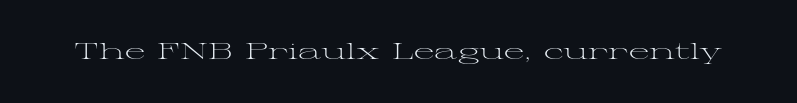
The image shows 22 px text type, upright; set normal letter spacing, not underlined.
